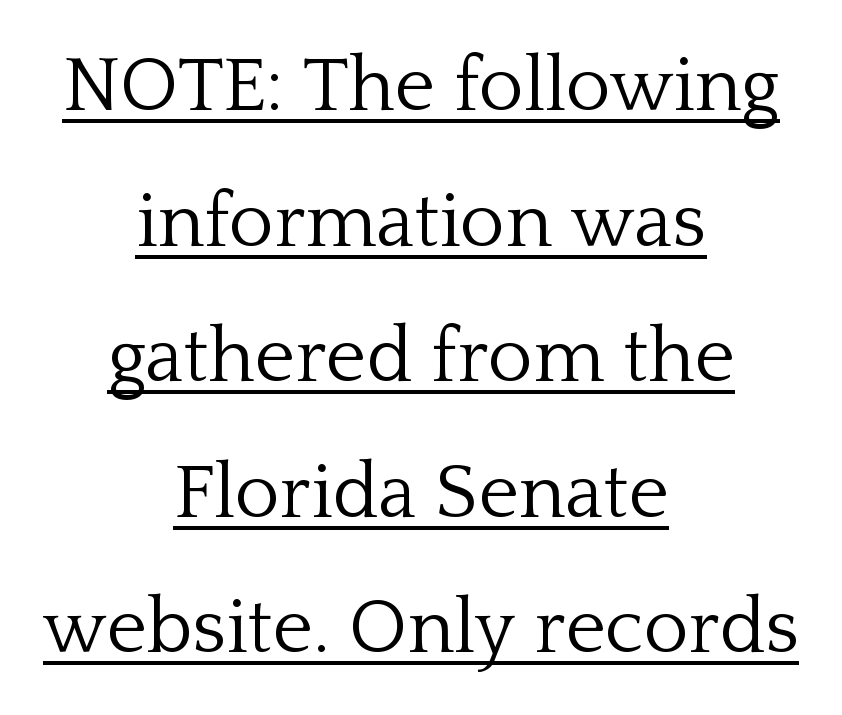
The image shows 77 px light serif type, upright; set centered, line spacing 1.76x, normal letter spacing, underlined; low stroke contrast and a medium x-height.
